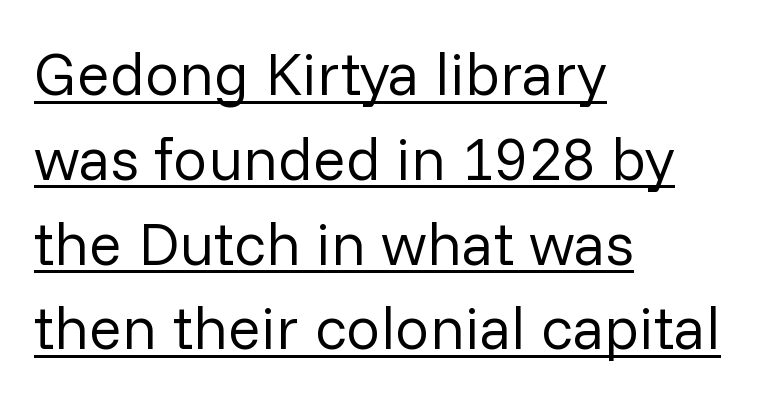
The image shows 61 px regular-weight sans-serif type, upright; set left-aligned, normal line spacing (1.39x), normal letter spacing, underlined; low stroke contrast and a medium x-height.
